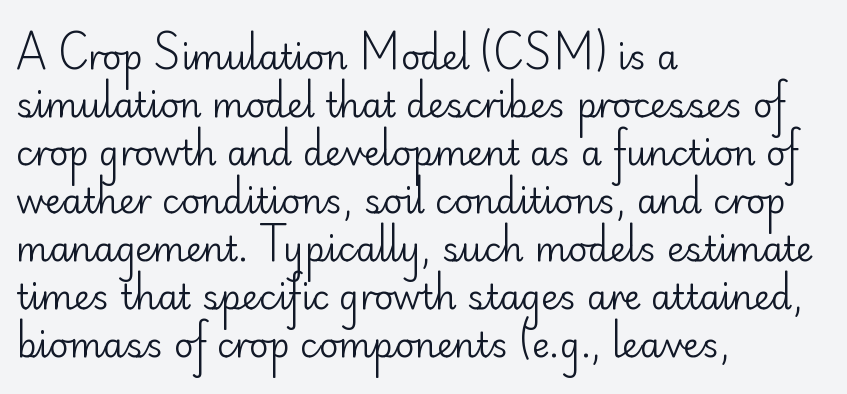
Q: Is the text bold? A: No.
Q: Is the text italic (slanted)? A: No, it is upright.
Q: Is the typeface a serif or a sans-serif typeface? A: Sans-serif.
Q: Is the text underlined? A: No.
Q: How is the paragraph aligned? A: Left-aligned.
Q: Is the spacing between letters normal or unusually wide? A: Normal.
Q: Is the spacing between lines tight, normal or loose? A: Normal.
Q: Width (condensed, normal, or wide)? A: Normal.
Q: Stroke contrast? A: Low.
Q: x-height? A: Small.
Q: Monospaced? A: No.
